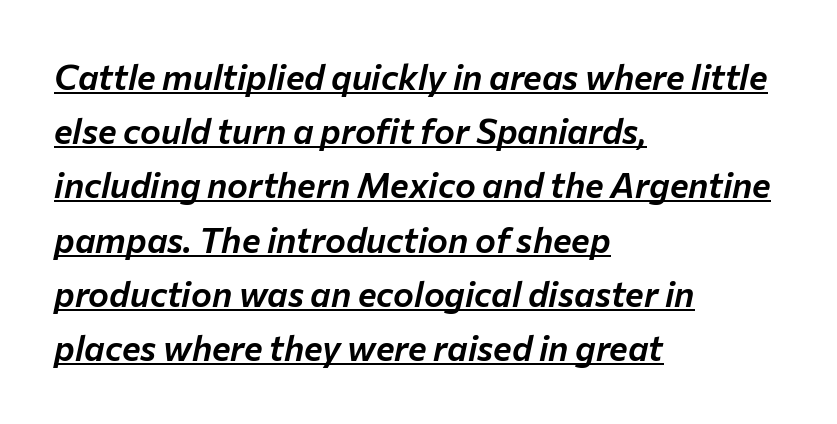
{"italic": "yes", "lean": "right", "slant_degrees": 12, "width": "normal", "stroke_contrast": "low", "x_height": "medium", "monospaced": "no", "underline": "yes", "align": "left", "line_spacing": "normal", "line_spacing_ratio": 1.55, "letter_spacing": "normal", "letter_spacing_em": 0.0, "glyph_px": 35}
